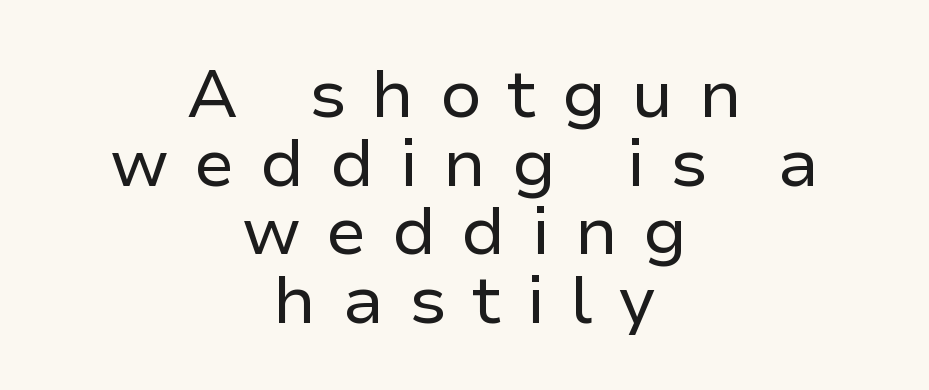
{"serif": "no", "italic": "no", "bold": "no", "weight": "regular", "width": "normal", "stroke_contrast": "low", "x_height": "medium", "monospaced": "no", "underline": "no", "align": "center", "line_spacing": "tight", "line_spacing_ratio": 1.01, "letter_spacing": "wide", "letter_spacing_em": 0.37, "glyph_px": 68}
